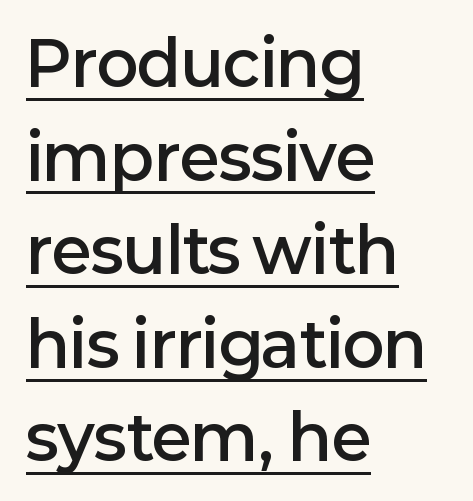
Is there an underline? Yes — a line sits under the letters. If you measured baseline to baseline, you'd find a middling distance. To sum up the face: it is a sans, with no serifs. The rendering uses natural spacing where letterforms have individual widths. The lettering holds an erect, upright posture throughout.
